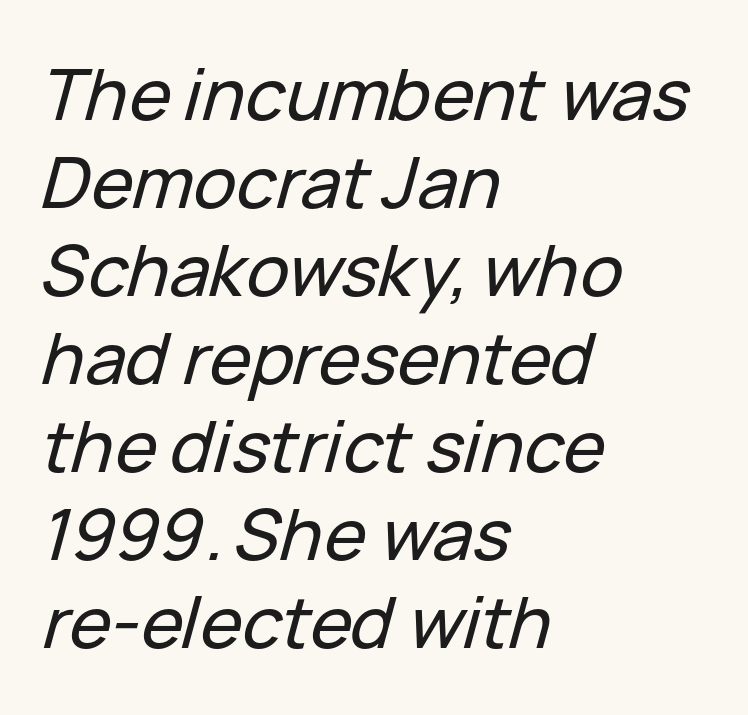
A typesetter would call this zero additional tracking. Alignment: flush left. Emphasis-style slanted type is in use. The rendering uses natural spacing where letterforms have individual widths. The foot of each line stays bare and open.
